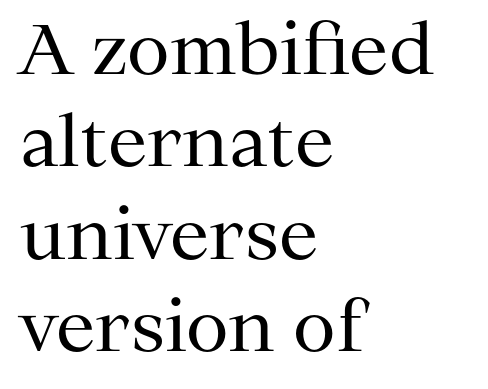
The image shows 70 px regular-weight serif type, upright; set left-aligned, normal line spacing (1.32x), normal letter spacing, not underlined; medium stroke contrast and a medium x-height.
